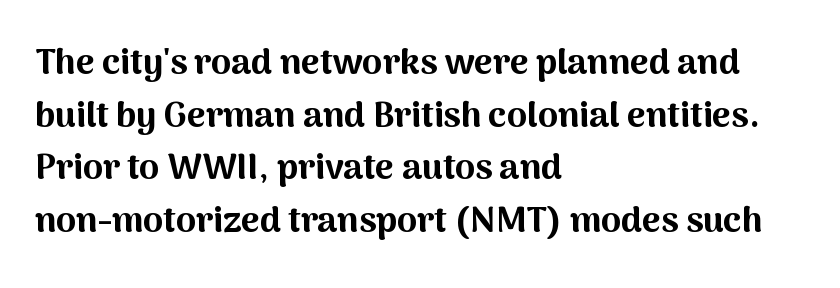
Q: Is the text bold? A: Yes.
Q: Is the text italic (slanted)? A: No, it is upright.
Q: Is the typeface a serif or a sans-serif typeface? A: Sans-serif.
Q: Is the text underlined? A: No.
Q: How is the paragraph aligned? A: Left-aligned.
Q: Is the spacing between letters normal or unusually wide? A: Normal.
Q: Is the spacing between lines tight, normal or loose? A: Normal.
Q: Width (condensed, normal, or wide)? A: Normal.
Q: Stroke contrast? A: Medium.
Q: x-height? A: Medium.
Q: Monospaced? A: No.
